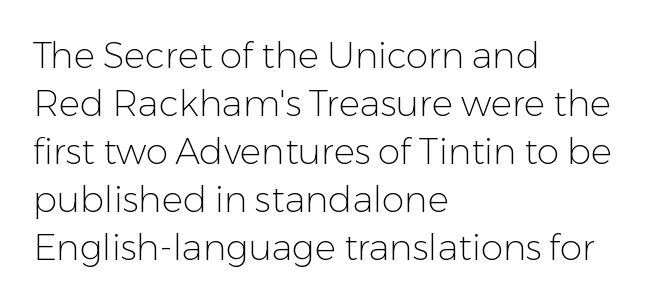
Q: Is the text bold? A: No.
Q: Is the text italic (slanted)? A: No, it is upright.
Q: Is the typeface a serif or a sans-serif typeface? A: Sans-serif.
Q: Is the text underlined? A: No.
Q: How is the paragraph aligned? A: Left-aligned.
Q: Is the spacing between letters normal or unusually wide? A: Normal.
Q: Is the spacing between lines tight, normal or loose? A: Normal.
Q: Width (condensed, normal, or wide)? A: Normal.
Q: Stroke contrast? A: Low.
Q: x-height? A: Medium.
Q: Monospaced? A: No.
